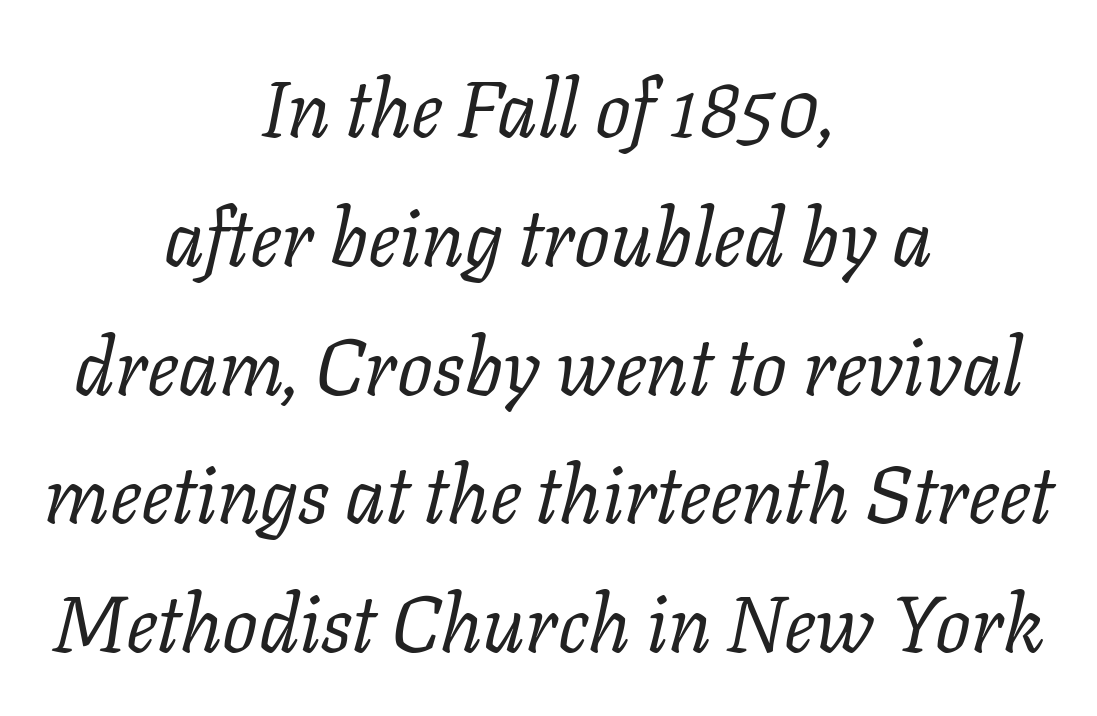
Caption: multi-line text, centered on the measure. Counters stay open thanks to moderate or lighter strokes. Slanted lettering throughout. Letter spacing: default. Looks like regular typesetting: each glyph gets only the width it needs.
